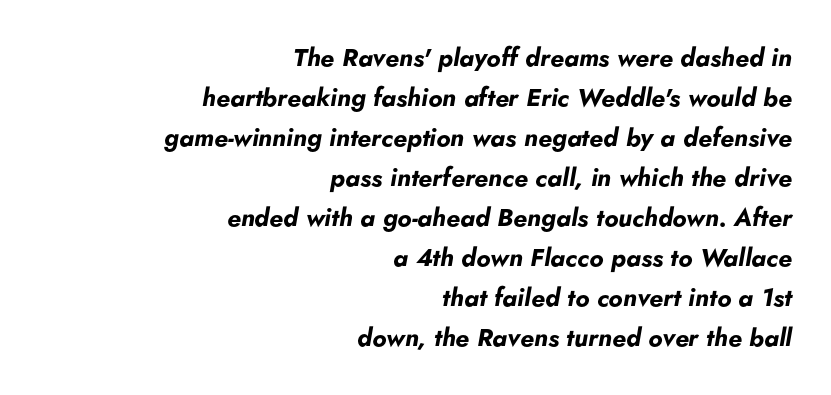
The image shows 25 px bold type, italic (leaning right); set right-aligned, normal line spacing (1.6x), normal letter spacing, not underlined.
